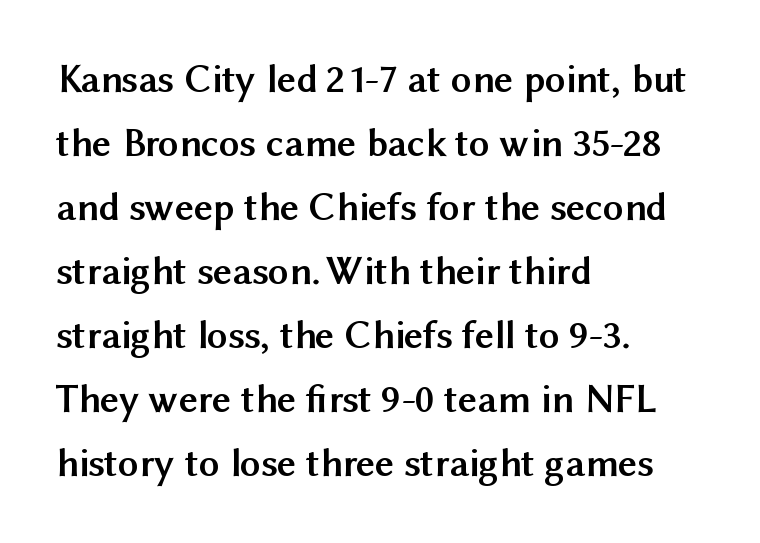
The image shows 41 px semibold sans-serif type, upright; set left-aligned, normal line spacing (1.56x), normal letter spacing, not underlined; medium stroke contrast and a medium x-height.
